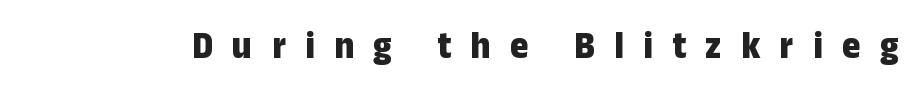
The image shows 39 px bold, condensed sans-serif type, upright; set unusually wide letter spacing (+0.5 em), not underlined; low stroke contrast and a medium x-height.
